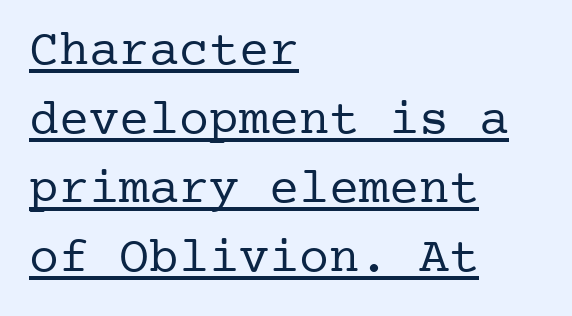
{"serif": "yes", "italic": "no", "bold": "no", "weight": "regular", "width": "normal", "stroke_contrast": "low", "x_height": "medium", "underline": "yes", "align": "left", "line_spacing": "normal", "line_spacing_ratio": 1.38, "letter_spacing": "normal", "letter_spacing_em": 0.0, "glyph_px": 50}
